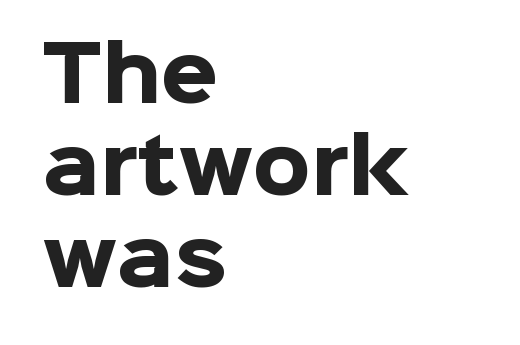
Q: Is the text bold? A: Yes.
Q: Is the text italic (slanted)? A: No, it is upright.
Q: Is the typeface a serif or a sans-serif typeface? A: Sans-serif.
Q: Is the text underlined? A: No.
Q: How is the paragraph aligned? A: Left-aligned.
Q: Is the spacing between letters normal or unusually wide? A: Normal.
Q: Width (condensed, normal, or wide)? A: Normal.
Q: Stroke contrast? A: Low.
Q: x-height? A: Medium.
Q: Monospaced? A: No.
